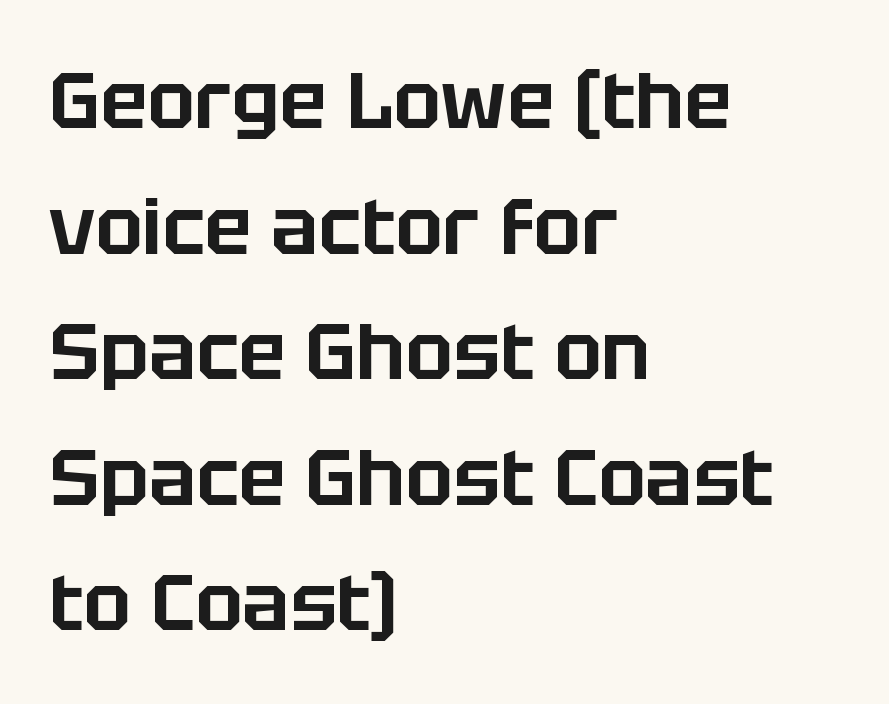
The letters stand upright; this is a roman face. How would I describe the line gaps? Plain and ordinary. Each letter keeps its own natural width here, so spacing adapts to shape. Observe the absence of serifs on each vertical stroke in this sample. These lines keep a tight, regular rhythm from letter to letter. Anything drawn beneath the words? Only blank space.
